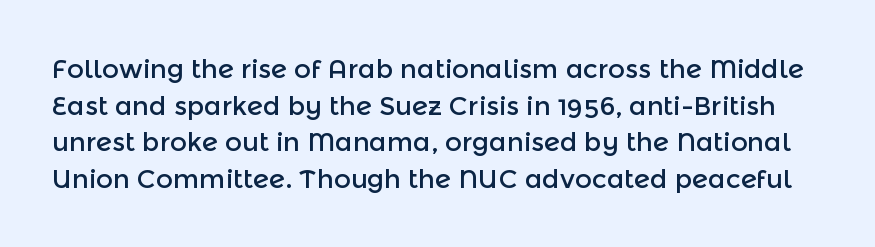
The image shows 26 px text type, upright; set normal line spacing (1.41x), normal letter spacing, not underlined.
